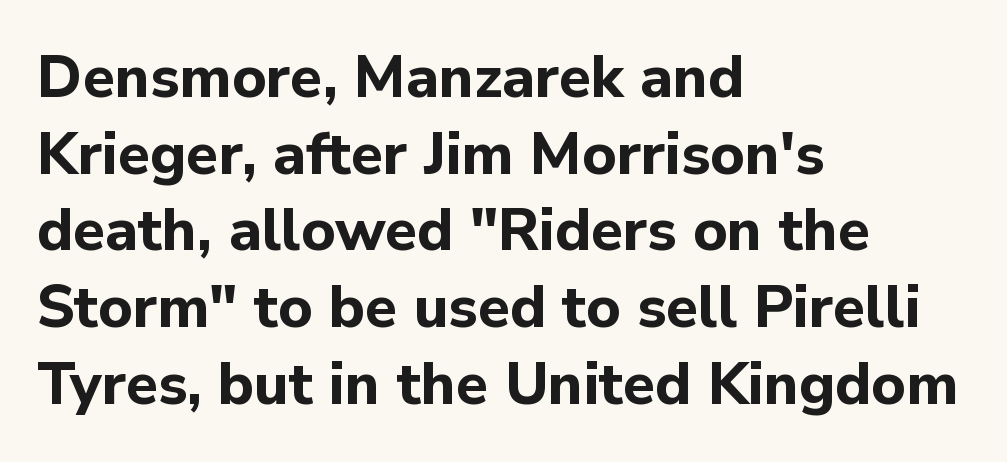
{"serif": "no", "italic": "no", "bold": "yes", "weight": "bold", "width": "normal", "stroke_contrast": "low", "x_height": "medium", "monospaced": "no", "underline": "no", "align": "left", "line_spacing": "normal", "line_spacing_ratio": 1.3, "letter_spacing": "normal", "letter_spacing_em": 0.0, "glyph_px": 59}
